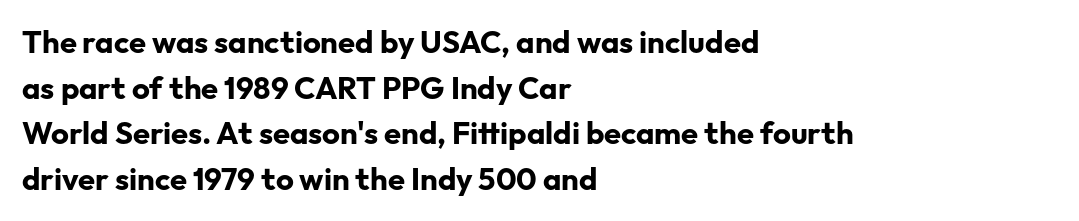
{"serif": "no", "italic": "no", "bold": "yes", "weight": "bold", "width": "normal", "stroke_contrast": "low", "x_height": "medium", "monospaced": "no", "underline": "no", "align": "left", "line_spacing": "normal", "line_spacing_ratio": 1.47, "letter_spacing": "normal", "letter_spacing_em": 0.0, "glyph_px": 31}
